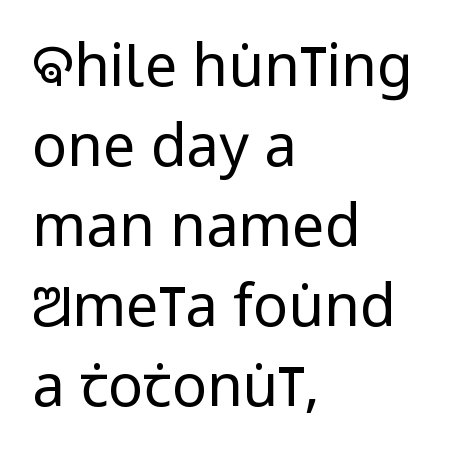
{"serif": "no", "italic": "no", "bold": "no", "weight": "regular", "width": "condensed", "stroke_contrast": "low", "x_height": "large", "monospaced": "no", "underline": "no", "align": "left", "line_spacing": "normal", "line_spacing_ratio": 1.38, "letter_spacing": "normal", "letter_spacing_em": 0.0, "glyph_px": 58}
